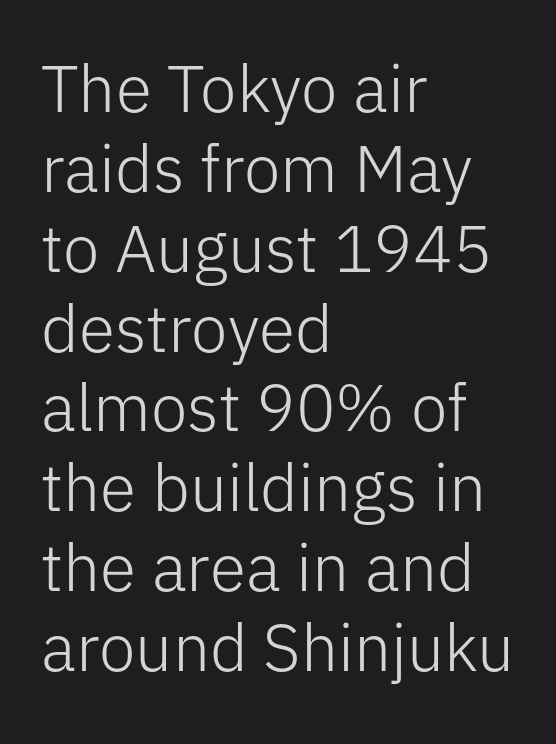
The image shows 66 px light sans-serif type, upright; set left-aligned, line spacing 1.21x, normal letter spacing, not underlined; low stroke contrast and a medium x-height.
